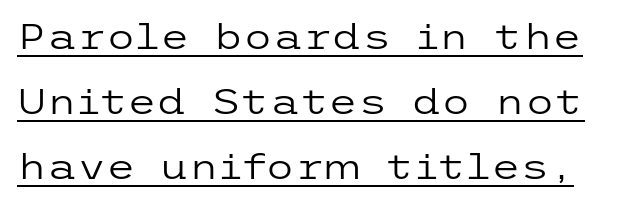
In terms of posture, this sample is upright. No feet cap the strokes, marking this as sans-serif type. A baseline rule has been typeset under these characters. Weight class: somewhere from thin through regular. Between one letter and the next there's only the usual sliver of space.
